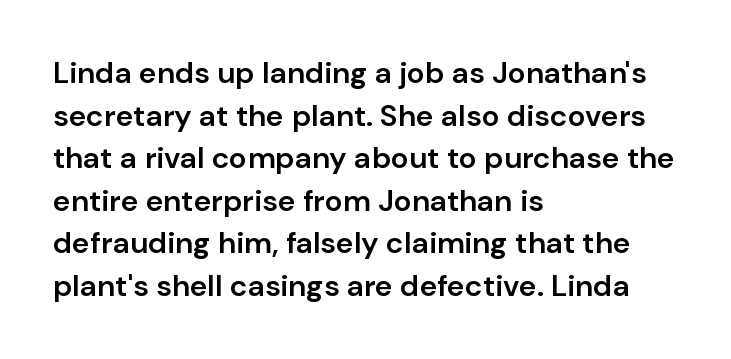
The image shows 30 px semibold sans-serif type, upright; set left-aligned, normal line spacing (1.42x), normal letter spacing, not underlined; low stroke contrast and a medium x-height.
